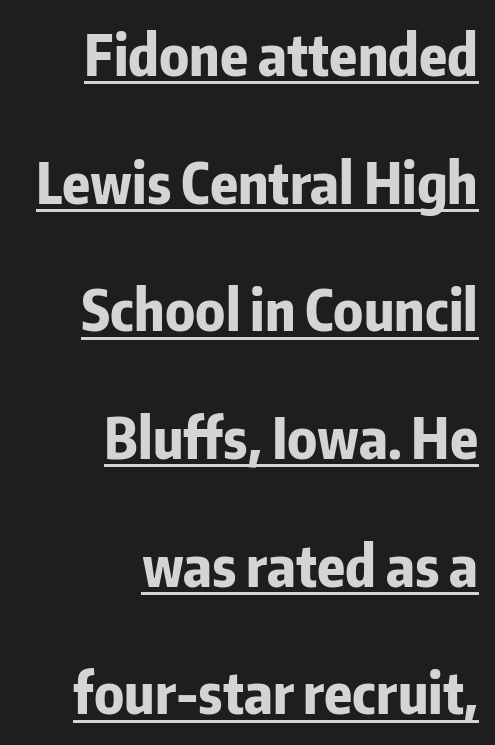
Q: Is the text bold? A: Yes.
Q: Is the text italic (slanted)? A: No, it is upright.
Q: Is the typeface a serif or a sans-serif typeface? A: Sans-serif.
Q: Is the text underlined? A: Yes.
Q: How is the paragraph aligned? A: Right-aligned.
Q: Is the spacing between letters normal or unusually wide? A: Normal.
Q: Is the spacing between lines tight, normal or loose? A: Loose.
Q: Width (condensed, normal, or wide)? A: Condensed.
Q: Stroke contrast? A: Low.
Q: x-height? A: Medium.
Q: Monospaced? A: No.
